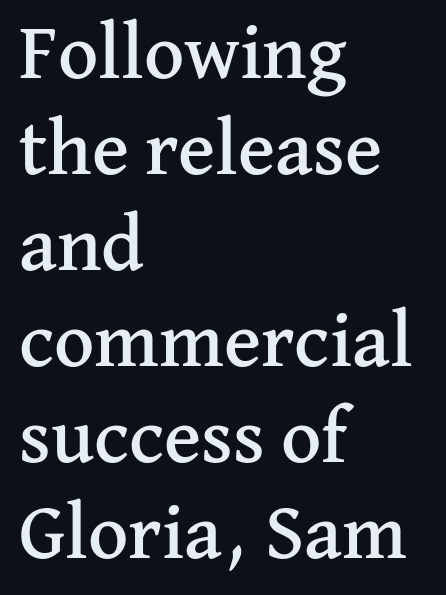
{"serif": "yes", "italic": "no", "width": "normal", "stroke_contrast": "medium", "x_height": "medium", "monospaced": "no", "underline": "no", "align": "left", "line_spacing_ratio": 1.23, "letter_spacing": "normal", "letter_spacing_em": 0.0, "glyph_px": 78}
